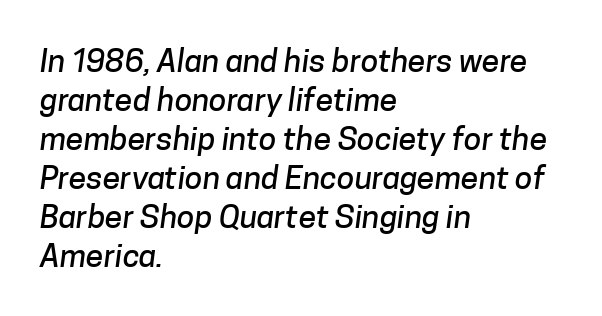
{"serif": "no", "width": "normal", "stroke_contrast": "low", "x_height": "medium", "monospaced": "no", "underline": "no", "align": "left", "line_spacing_ratio": 1.22, "letter_spacing": "normal", "letter_spacing_em": 0.0, "glyph_px": 32}
